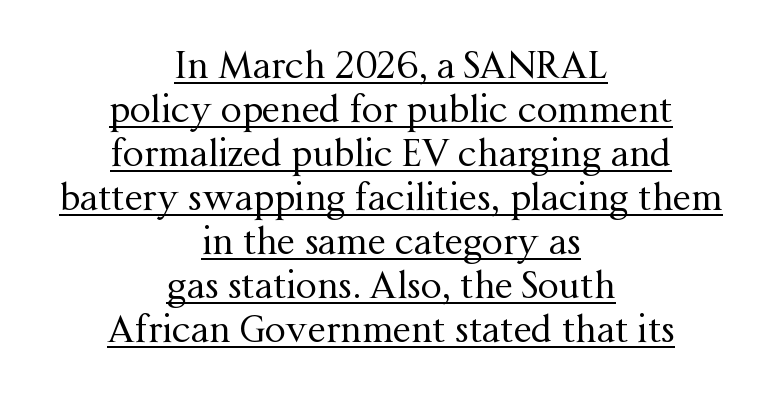
The image shows 37 px regular-weight serif type, upright; set centered, line spacing 1.19x, normal letter spacing, underlined; medium stroke contrast and a medium x-height.
